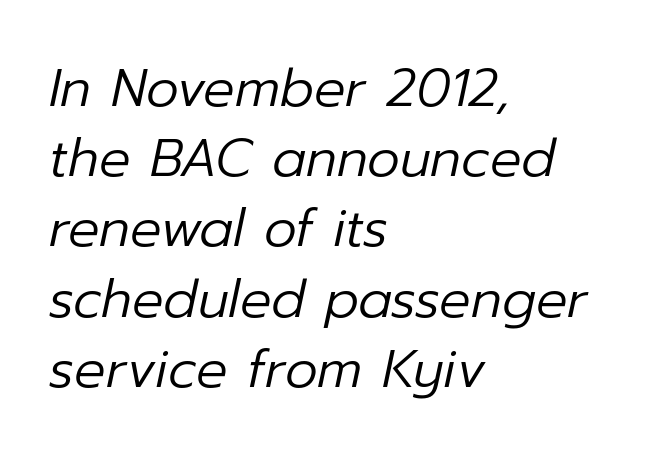
Caption: face not bold, strokes unweighted. All the whitespace from short lines collects on the right. Glyph-to-glyph distance matches everyday printed text. One glance says typical: line gaps are just what's usual. Slant detected: the letters are inclined. Proportional: the letters do not fall into vertical columns.
